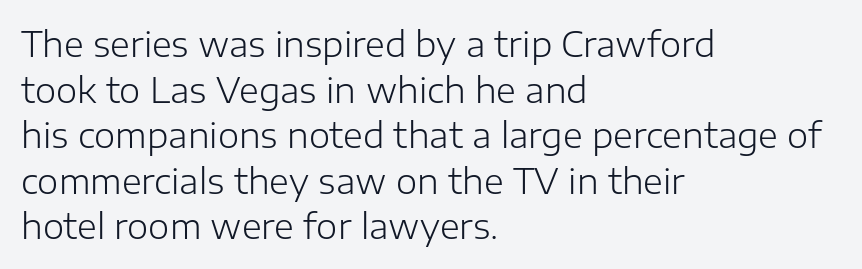
{"serif": "no", "italic": "no", "bold": "no", "weight": "light", "width": "normal", "stroke_contrast": "low", "x_height": "medium", "monospaced": "no", "underline": "no", "align": "left", "line_spacing": "normal", "line_spacing_ratio": 1.34, "letter_spacing": "normal", "letter_spacing_em": 0.0, "glyph_px": 34}
